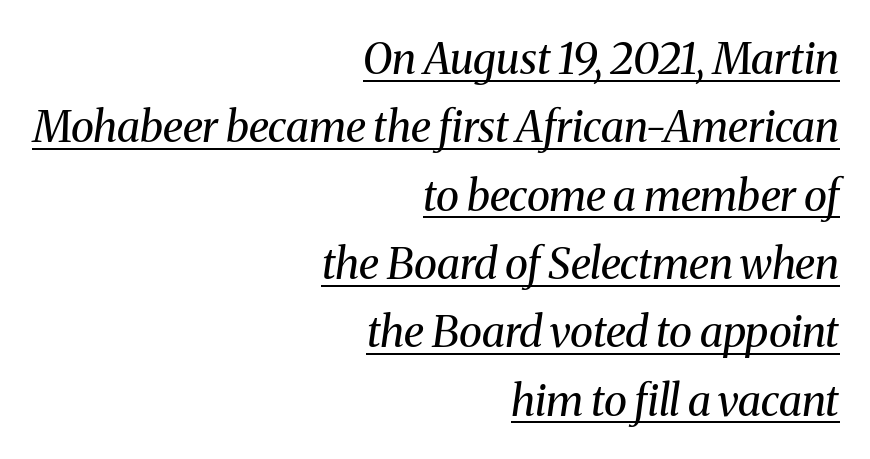
Is the block centered? No — it sits flush against the right margin. Proportional: the letters do not fall into vertical columns. This is oblique type, the kind used for emphasis or titles. This is underlined copy, the kind a proofreader might mark for attention.
